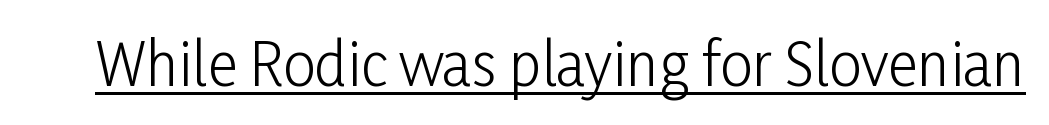
Character widths vary here, with narrow letters taking less room than wide ones. The type family on display is of the sans-serif kind. The letterforms sit shoulder to shoulder at normal distance. Posture: upright roman. The letterforms sit at book weight or below.
